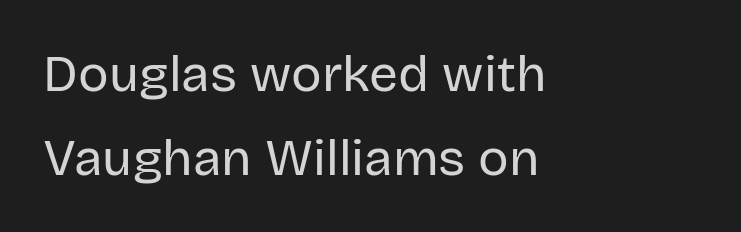
The image shows 51 px regular-weight sans-serif type, upright; set left-aligned, normal line spacing (1.64x), normal letter spacing, not underlined; low stroke contrast and a large x-height.
